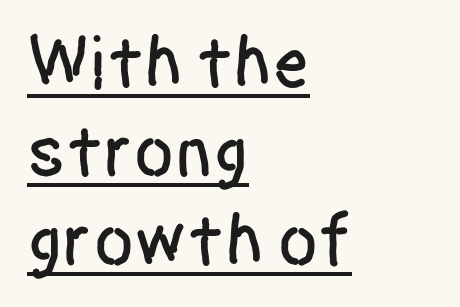
{"serif": "no", "italic": "no", "width": "condensed", "stroke_contrast": "low", "x_height": "large", "monospaced": "no", "underline": "yes", "align": "left", "line_spacing_ratio": 1.2, "letter_spacing": "normal", "letter_spacing_em": 0.0, "glyph_px": 74}
